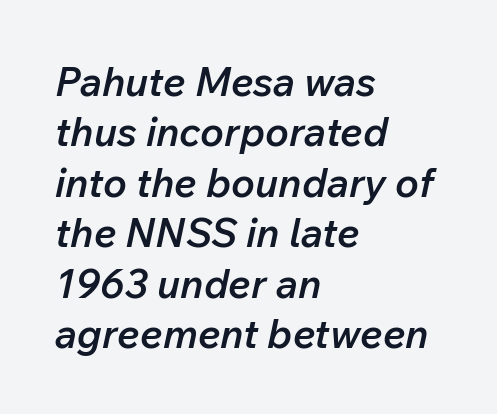
The letters are slanted; this is an italic face. The characters look somewhat weighty, a semibold short of true bold. A typesetter would call this proportional, since set widths differ per character. In terms of letterspacing, this is plain default setting.
